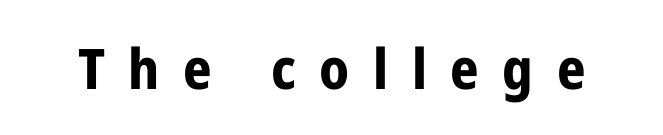
Proportional: the letters do not fall into vertical columns. To sum up the face: it is a sans, with no serifs. Each row of text sits above clean, open space. Do the letters lean? They stand straight. The font is running at its bold setting.
